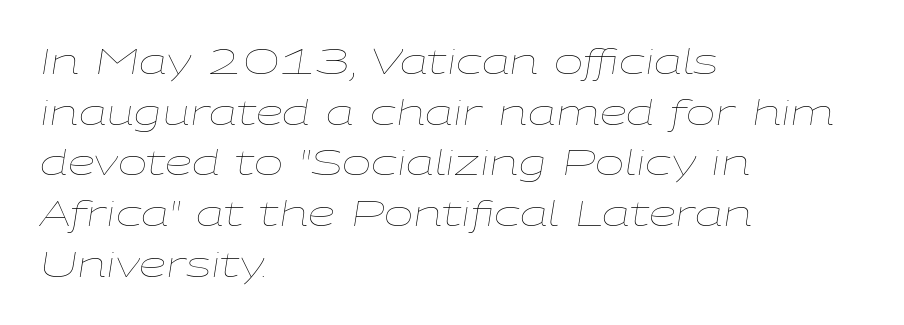
Descenders are the only things crossing below the line. Notice how the stems are inclined rather than vertical — that's the hallmark of italics. Line starts are locked; line ends wander. The face used here is proportionally spaced, like ordinary book or web type.
